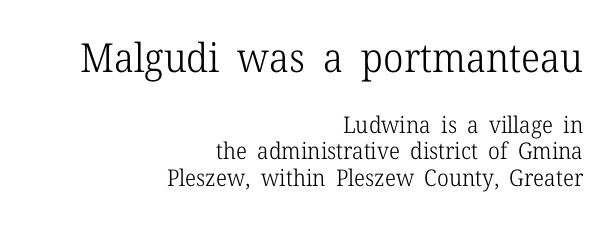
If you drew a ruler down the right edge, every line would touch it. The designer went with a serif here, giving each stem small feet. The gaps between neighbouring characters are ordinary and unremarkable. The block sitting higher on the canvas is the one with enlarged characters. Vertically, the passage feels compressed, each row crowding the next.
